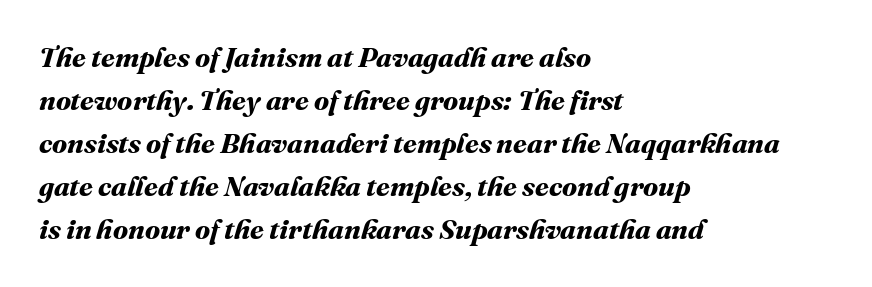
{"bold": "yes", "weight": "bold", "width": "normal", "stroke_contrast": "medium", "x_height": "medium", "monospaced": "no", "underline": "no", "align": "left", "line_spacing": "normal", "line_spacing_ratio": 1.54, "letter_spacing": "normal", "letter_spacing_em": 0.0, "glyph_px": 28}
